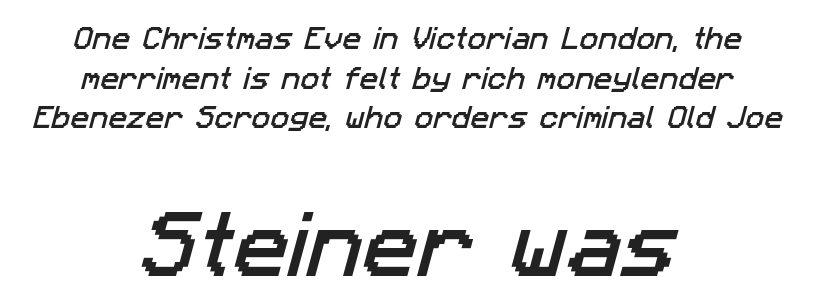
Q: Is the typeface a serif or a sans-serif typeface? A: Sans-serif.
Q: Is the text underlined? A: No.
Q: How is the paragraph aligned? A: Centered.
Q: Is the spacing between letters normal or unusually wide? A: Normal.
Q: Is the spacing between lines tight, normal or loose? A: Normal.
Q: Which block of text is set in a larger size, the first (top) or the second (bottom)? A: The second (bottom) one.
Q: Width (condensed, normal, or wide)? A: Normal.
Q: Stroke contrast? A: Low.
Q: x-height? A: Medium.
Q: Monospaced? A: No.
